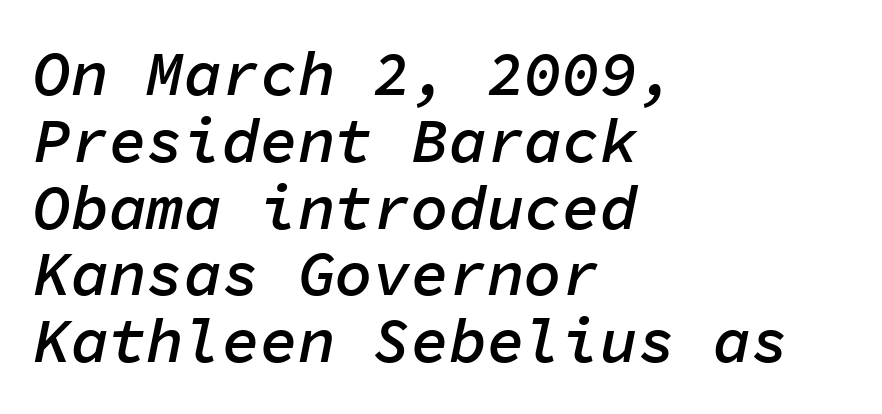
The image shows 63 px semibold type, italic (leaning right), monospaced; set left-aligned, tight line spacing (1.06x), normal letter spacing, not underlined; low stroke contrast and a medium x-height.
